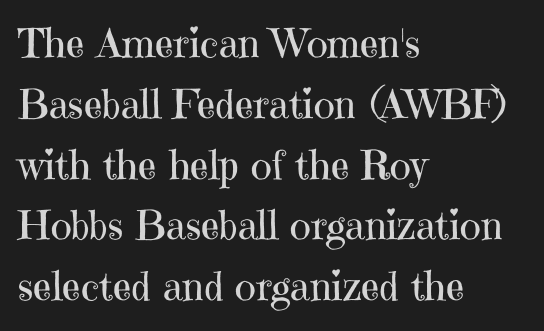
{"serif": "yes", "italic": "no", "bold": "no", "weight": "regular", "width": "normal", "stroke_contrast": "high", "x_height": "medium", "monospaced": "no", "underline": "no", "align": "left", "line_spacing": "normal", "line_spacing_ratio": 1.52, "letter_spacing": "normal", "letter_spacing_em": 0.0, "glyph_px": 40}
